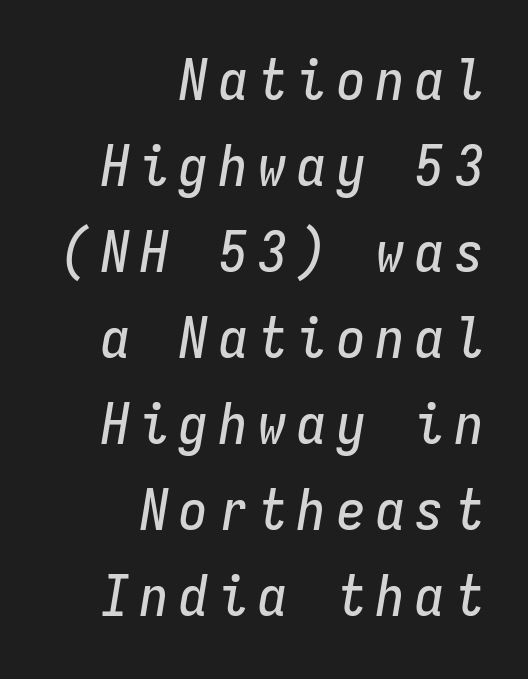
Q: Is the text italic (slanted)? A: Yes, it leans right by about 9 degrees.
Q: Is the text underlined? A: No.
Q: How is the paragraph aligned? A: Right-aligned.
Q: Is the spacing between lines tight, normal or loose? A: Normal.
Q: Width (condensed, normal, or wide)? A: Condensed.
Q: Stroke contrast? A: Low.
Q: x-height? A: Medium.
Q: Monospaced? A: Yes.
